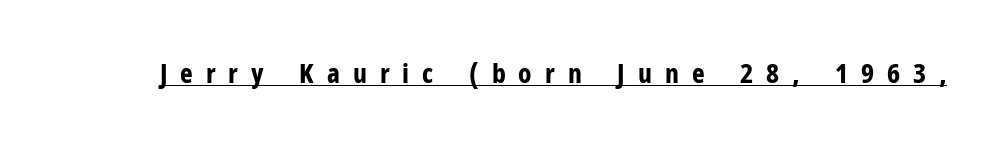
{"italic": "no", "bold": "yes", "underline": "yes", "letter_spacing": "wide", "letter_spacing_em": 0.48, "glyph_px": 27}
